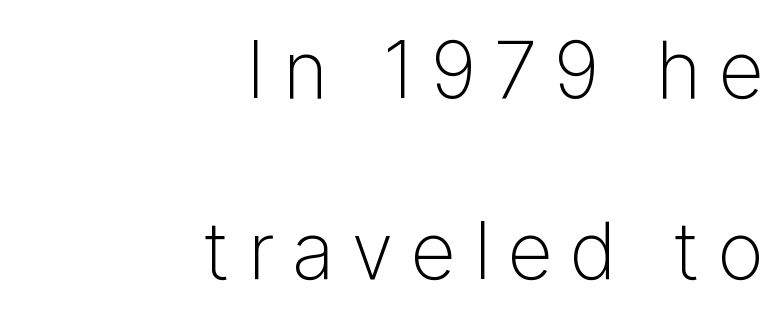
Bold? No — there's no thickening of the strokes. Proportional: the letters do not fall into vertical columns. Horizontally, the lines are justified to the trailing edge only. This sample uses an upright cut, with every glyph sitting square on the baseline. Honestly, there is no underline to notice here at all. The space between consecutive lines is lavish.
